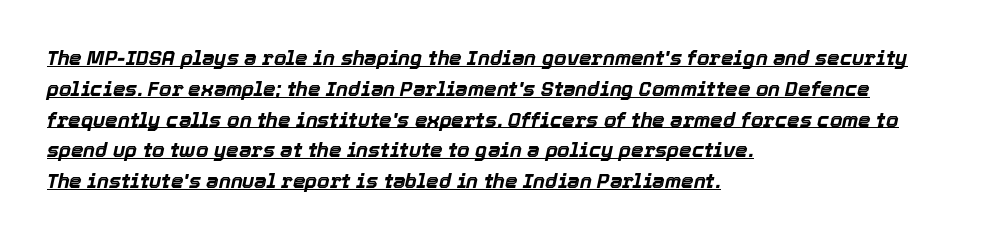
{"italic": "yes", "lean": "right", "slant_degrees": 12, "bold": "yes", "underline": "yes", "align": "left", "line_spacing": "normal", "line_spacing_ratio": 1.54, "letter_spacing": "normal", "letter_spacing_em": 0.0, "glyph_px": 20}
